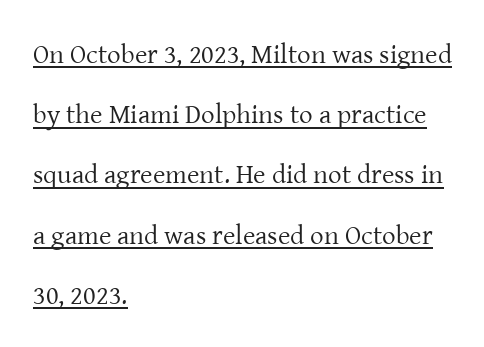
Q: Is the text bold? A: No.
Q: Is the text italic (slanted)? A: No, it is upright.
Q: Is the text underlined? A: Yes.
Q: How is the paragraph aligned? A: Left-aligned.
Q: Is the spacing between letters normal or unusually wide? A: Normal.
Q: Is the spacing between lines tight, normal or loose? A: Loose.
